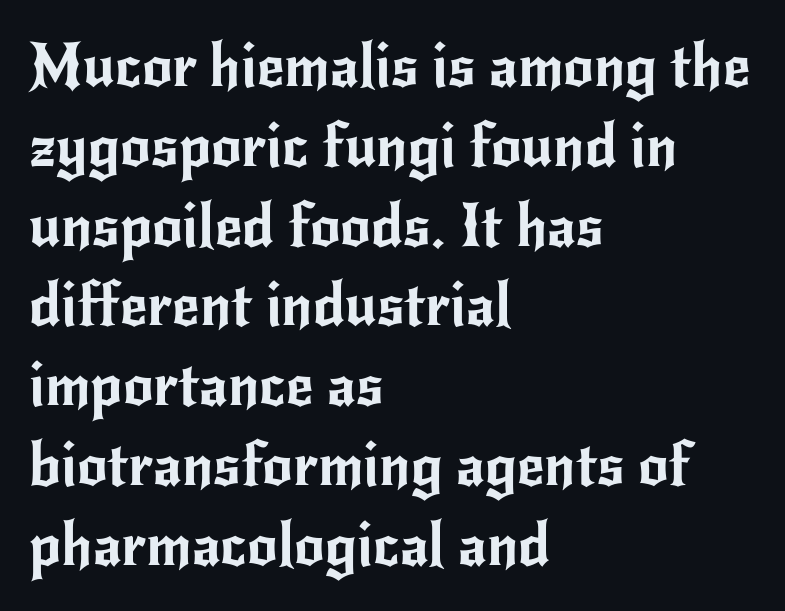
The lettering stays uniformly vertical, giving the passage a roman look. Note: no serifs on the glyphs. Think of a printed novel: that variable character pitch is what you see here. Every row of glyphs begins at an identical x-position on the left. Has an underline been added? It has not. Normally led — the rows are evenly, conventionally spaced.
